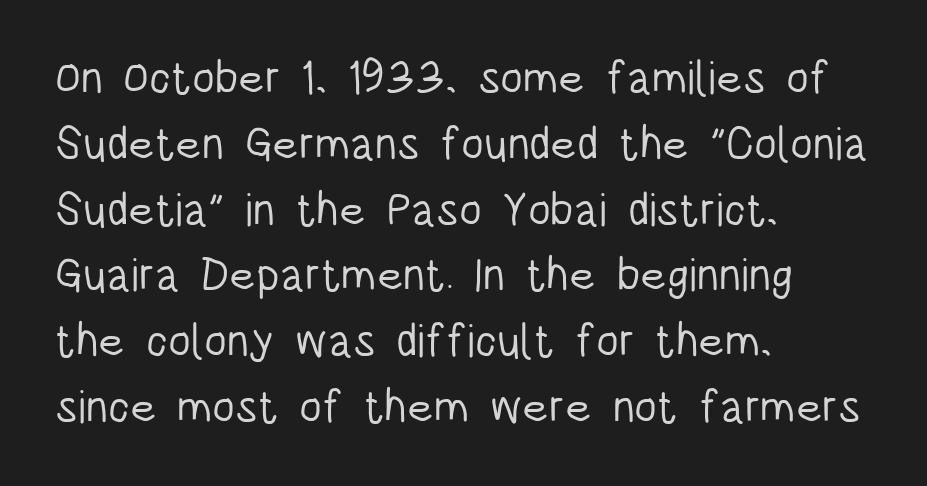
Q: Is the text bold? A: No.
Q: Is the text italic (slanted)? A: No, it is upright.
Q: Is the typeface a serif or a sans-serif typeface? A: Sans-serif.
Q: Is the text underlined? A: No.
Q: How is the paragraph aligned? A: Left-aligned.
Q: Is the spacing between letters normal or unusually wide? A: Normal.
Q: Is the spacing between lines tight, normal or loose? A: Normal.
Q: Width (condensed, normal, or wide)? A: Condensed.
Q: Stroke contrast? A: Low.
Q: x-height? A: Large.
Q: Monospaced? A: No.
